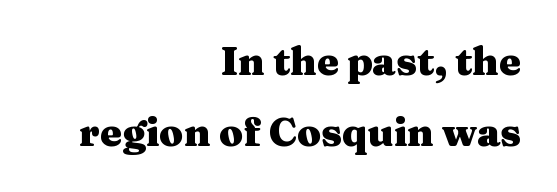
Q: Is the text bold? A: Yes.
Q: Is the text italic (slanted)? A: No, it is upright.
Q: Is the typeface a serif or a sans-serif typeface? A: Serif.
Q: Is the text underlined? A: No.
Q: How is the paragraph aligned? A: Right-aligned.
Q: Is the spacing between letters normal or unusually wide? A: Normal.
Q: Width (condensed, normal, or wide)? A: Wide.
Q: Stroke contrast? A: Medium.
Q: x-height? A: Medium.
Q: Monospaced? A: No.
